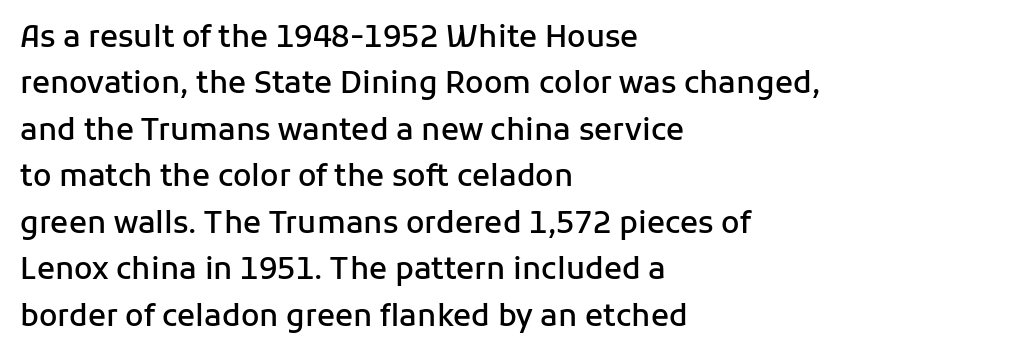
The image shows 30 px semibold sans-serif type, upright; set left-aligned, normal line spacing (1.55x), normal letter spacing, not underlined; low stroke contrast and a medium x-height.
